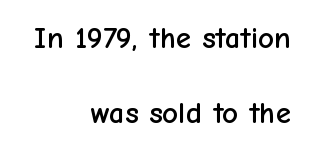
In CSS terms this would be text-align: right. This block would shrink considerably if given ordinary leading; it's expanded now. Nope, not italic — everything's standing straight. Here the designer chose a conventional face with non-uniform glyph widths. Words float on clear page, feet unadorned. Are there feet on the stems? There aren't — it's a sans.
